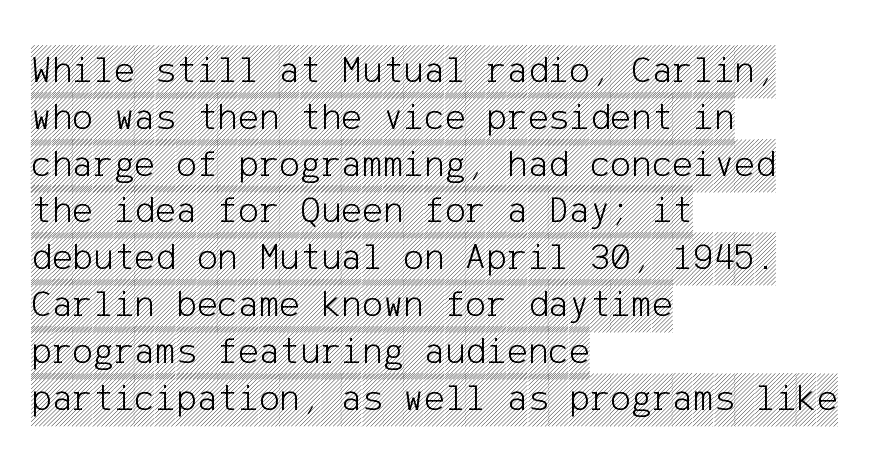
The image shows 39 px condensed type, upright; set left-aligned, line spacing 1.2x, normal letter spacing, not underlined; a large x-height.
